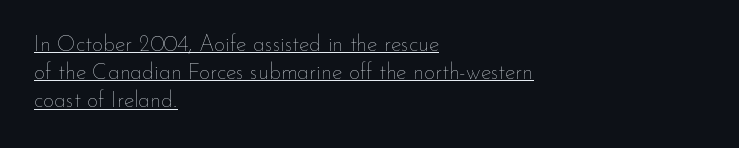
Q: Is the text bold? A: No.
Q: Is the text italic (slanted)? A: No, it is upright.
Q: Is the text underlined? A: Yes.
Q: How is the paragraph aligned? A: Left-aligned.
Q: Is the spacing between letters normal or unusually wide? A: Normal.
Q: Is the spacing between lines tight, normal or loose? A: Normal.
